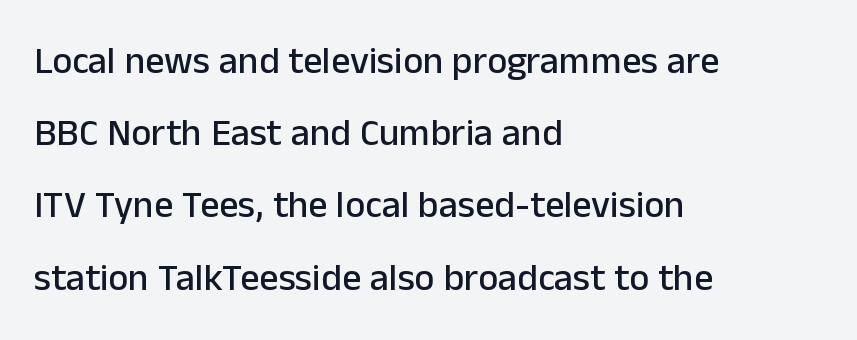
Q: Is the text italic (slanted)? A: No, it is upright.
Q: Is the typeface a serif or a sans-serif typeface? A: Sans-serif.
Q: Is the text underlined? A: No.
Q: How is the paragraph aligned? A: Left-aligned.
Q: Is the spacing between letters normal or unusually wide? A: Normal.
Q: Is the spacing between lines tight, normal or loose? A: Loose.
Q: Width (condensed, normal, or wide)? A: Normal.
Q: Stroke contrast? A: Low.
Q: x-height? A: Medium.
Q: Monospaced? A: No.
